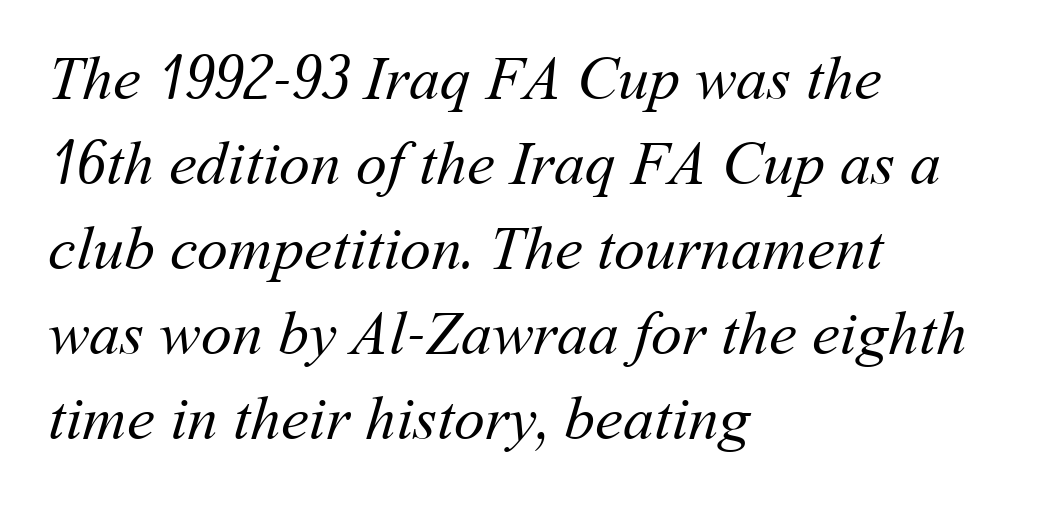
Q: Is the text bold? A: No.
Q: Is the text underlined? A: No.
Q: How is the paragraph aligned? A: Left-aligned.
Q: Is the spacing between letters normal or unusually wide? A: Normal.
Q: Is the spacing between lines tight, normal or loose? A: Normal.
Q: Width (condensed, normal, or wide)? A: Normal.
Q: Stroke contrast? A: Medium.
Q: x-height? A: Medium.
Q: Monospaced? A: No.
